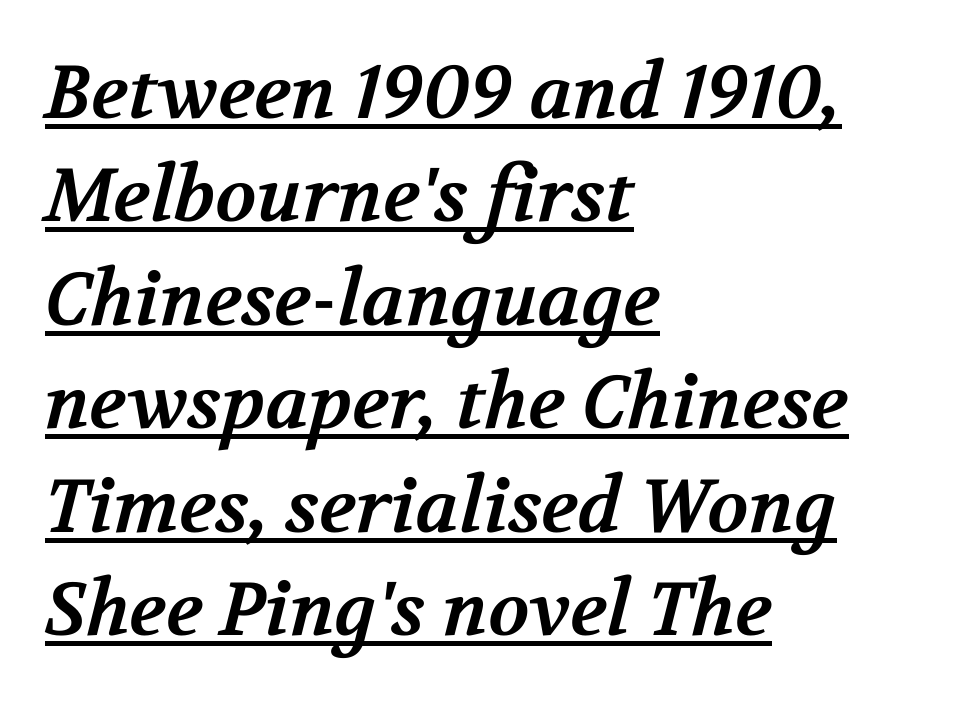
Q: Is the text bold? A: Yes.
Q: Is the typeface a serif or a sans-serif typeface? A: Serif.
Q: Is the text underlined? A: Yes.
Q: How is the paragraph aligned? A: Left-aligned.
Q: Is the spacing between letters normal or unusually wide? A: Normal.
Q: Is the spacing between lines tight, normal or loose? A: Normal.
Q: Width (condensed, normal, or wide)? A: Normal.
Q: Stroke contrast? A: Medium.
Q: x-height? A: Medium.
Q: Monospaced? A: No.
